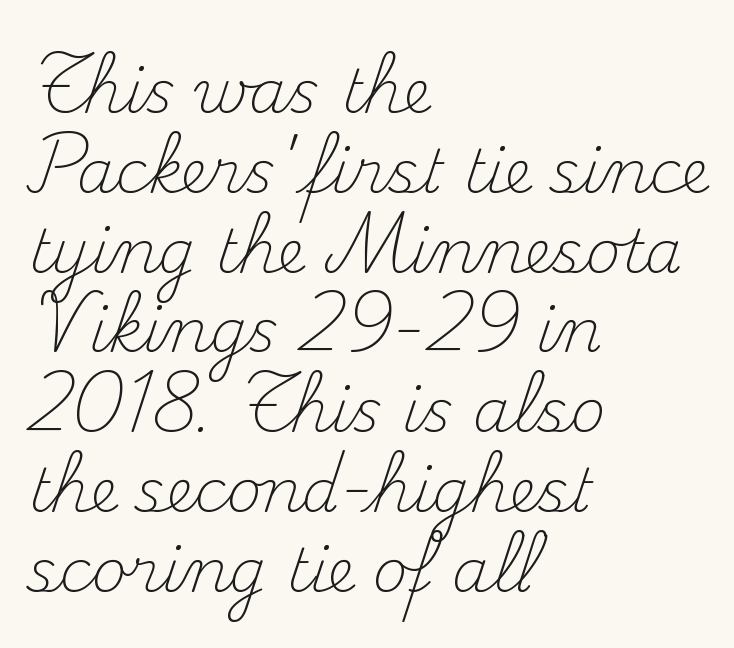
Q: Is the text bold? A: No.
Q: Is the text italic (slanted)? A: Yes.
Q: Is the typeface a serif or a sans-serif typeface? A: Serif.
Q: Is the text underlined? A: No.
Q: How is the paragraph aligned? A: Left-aligned.
Q: Is the spacing between letters normal or unusually wide? A: Normal.
Q: Is the spacing between lines tight, normal or loose? A: Normal.
Q: Width (condensed, normal, or wide)? A: Normal.
Q: Stroke contrast? A: Medium.
Q: x-height? A: Small.
Q: Monospaced? A: No.
